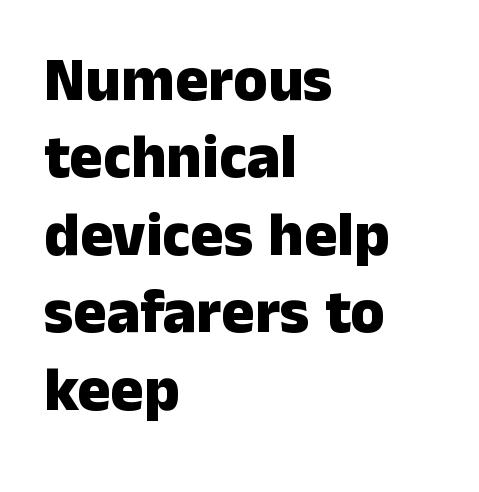
Q: Is the text bold? A: Yes.
Q: Is the text italic (slanted)? A: No, it is upright.
Q: Is the typeface a serif or a sans-serif typeface? A: Sans-serif.
Q: Is the text underlined? A: No.
Q: How is the paragraph aligned? A: Left-aligned.
Q: Is the spacing between letters normal or unusually wide? A: Normal.
Q: Is the spacing between lines tight, normal or loose? A: Normal.
Q: Width (condensed, normal, or wide)? A: Normal.
Q: Stroke contrast? A: Low.
Q: x-height? A: Medium.
Q: Monospaced? A: No.
